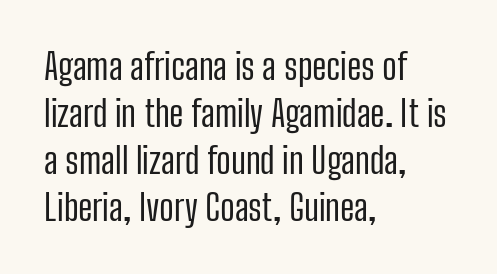
The image shows 36 px regular-weight, condensed sans-serif type, upright; set left-aligned, normal line spacing (1.31x), normal letter spacing, not underlined; low stroke contrast and a medium x-height.
